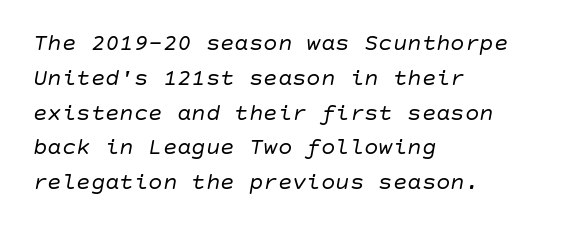
Q: Is the text bold? A: No.
Q: Is the text italic (slanted)? A: Yes, it leans right by about 10 degrees.
Q: Is the text underlined? A: No.
Q: How is the paragraph aligned? A: Left-aligned.
Q: Is the spacing between letters normal or unusually wide? A: Normal.
Q: Is the spacing between lines tight, normal or loose? A: Normal.
